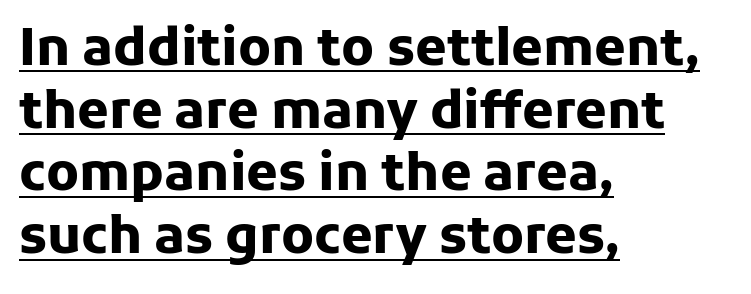
{"serif": "no", "italic": "no", "bold": "yes", "weight": "heavy", "width": "normal", "stroke_contrast": "low", "x_height": "medium", "monospaced": "no", "underline": "yes", "align": "left", "line_spacing_ratio": 1.23, "letter_spacing": "normal", "letter_spacing_em": 0.0, "glyph_px": 51}
